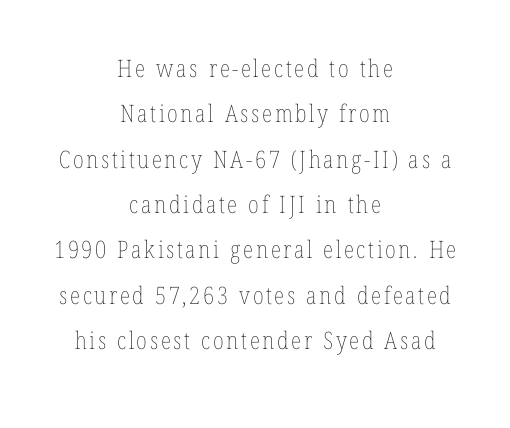
{"italic": "no", "bold": "no", "underline": "no", "align": "center", "line_spacing_ratio": 1.89, "glyph_px": 24}
